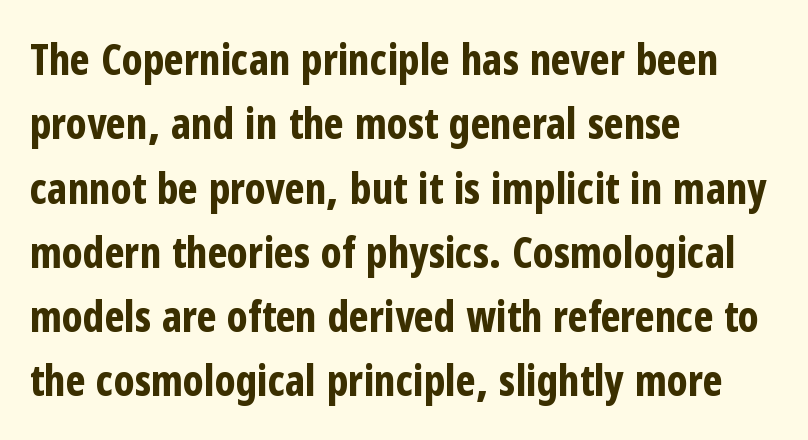
Q: Is the text bold? A: Yes.
Q: Is the text italic (slanted)? A: No, it is upright.
Q: Is the typeface a serif or a sans-serif typeface? A: Sans-serif.
Q: Is the text underlined? A: No.
Q: How is the paragraph aligned? A: Left-aligned.
Q: Is the spacing between letters normal or unusually wide? A: Normal.
Q: Is the spacing between lines tight, normal or loose? A: Normal.
Q: Width (condensed, normal, or wide)? A: Condensed.
Q: Stroke contrast? A: Low.
Q: x-height? A: Medium.
Q: Monospaced? A: No.
